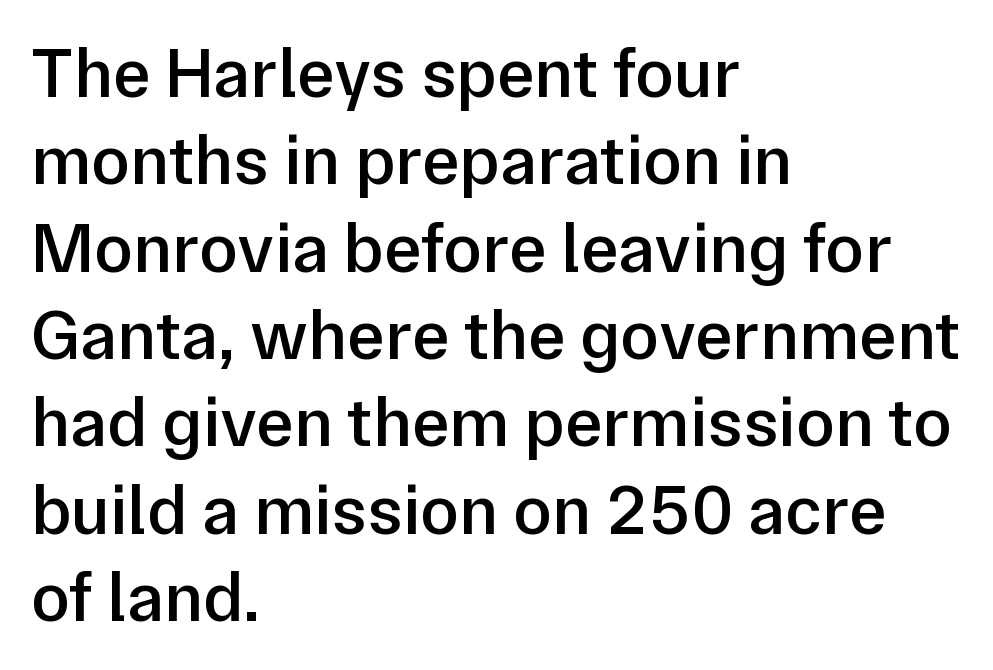
Q: Is the text bold? A: Semi-bold.
Q: Is the text italic (slanted)? A: No, it is upright.
Q: Is the typeface a serif or a sans-serif typeface? A: Sans-serif.
Q: Is the text underlined? A: No.
Q: How is the paragraph aligned? A: Left-aligned.
Q: Is the spacing between letters normal or unusually wide? A: Normal.
Q: Width (condensed, normal, or wide)? A: Normal.
Q: Stroke contrast? A: Low.
Q: x-height? A: Medium.
Q: Monospaced? A: No.
